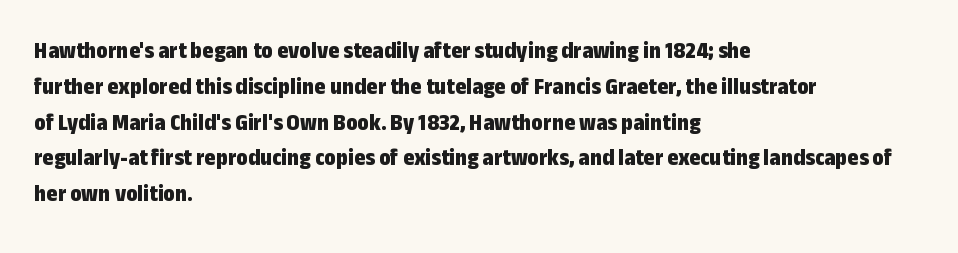
{"italic": "no", "bold": "yes", "underline": "no", "align": "left", "line_spacing": "normal", "line_spacing_ratio": 1.49, "letter_spacing": "normal", "letter_spacing_em": 0.0, "glyph_px": 24}
